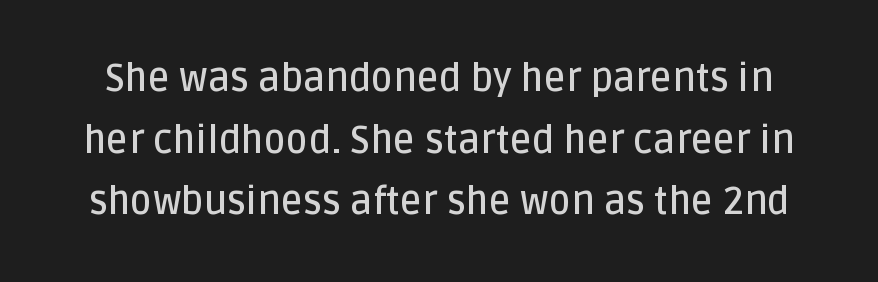
Q: Is the text bold? A: Semi-bold.
Q: Is the text italic (slanted)? A: No, it is upright.
Q: Is the typeface a serif or a sans-serif typeface? A: Sans-serif.
Q: Is the text underlined? A: No.
Q: Is the spacing between letters normal or unusually wide? A: Normal.
Q: Is the spacing between lines tight, normal or loose? A: Normal.
Q: Width (condensed, normal, or wide)? A: Normal.
Q: Stroke contrast? A: Low.
Q: x-height? A: Large.
Q: Monospaced? A: No.
